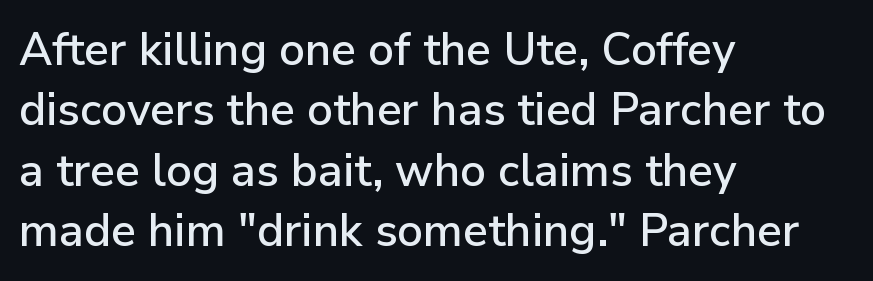
The image shows 45 px sans-serif type, upright; set left-aligned, normal line spacing (1.34x), normal letter spacing, not underlined; low stroke contrast and a medium x-height.
